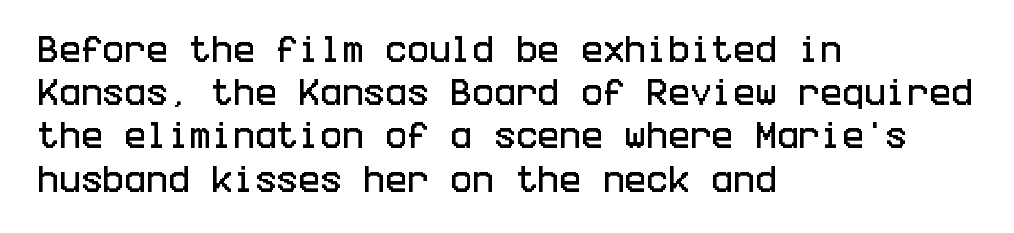
How would I describe the line gaps? Plain and ordinary. The typography opts for an upright posture over an oblique one. The gaps between neighbouring characters are ordinary and unremarkable. Where is the straight margin? On the left. Does the type have serifs? No, each stem ends abruptly. Unmarked baselines from the first word to the last.
